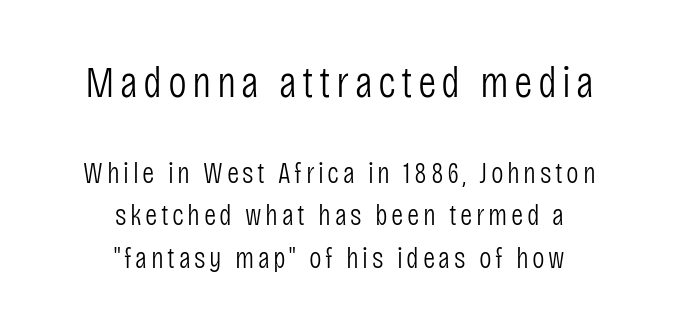
{"serif": "no", "italic": "no", "bold": "no", "weight": "light", "width": "condensed", "stroke_contrast": "low", "x_height": "large", "monospaced": "no", "underline": "no", "align": "center", "line_spacing": "normal", "line_spacing_ratio": 1.42, "larger_block": "first", "size_ratio": 1.5, "glyph_px": 45}
